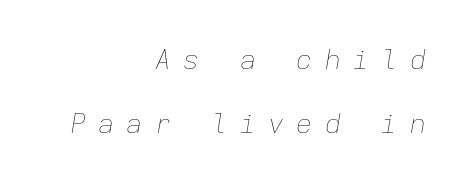
Summary of vertical rhythm: relaxed, with wide interline spacing. If you drew a ruler down the right edge, every line would touch it. The type is letterspaced generously, with wide tracking. Characters are canted at an angle relative to the baseline's perpendicular. The letterforms sit at book weight or below. A bare baseline throughout the passage.
